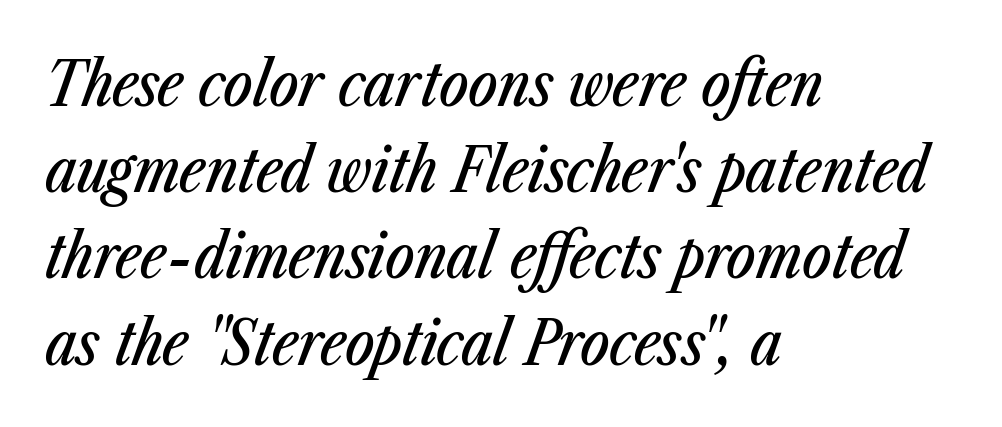
This sample has the flowing, uneven cadence of proportional lettering. Unmarked baselines from the first word to the last. Is the letter spacing exaggerated? No — it looks like the ordinary default. Each new line begins a customary step beneath the previous one. Would a proofreader flag this as italicized? Yes. The ragged edge is on the right, which tells us the setting is flush left.
